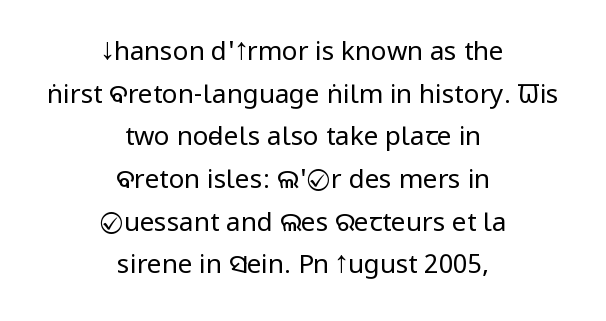
A light-to-regular cut is what we see here. Each line is balanced around a shared central axis. Only glyphs here, with clear space below each row. The line texture is even and compact thanks to regular tracking.
